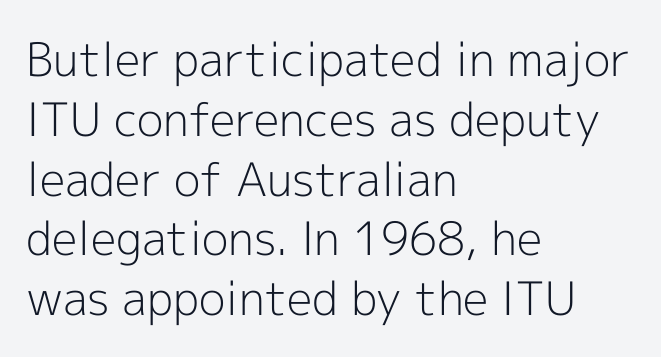
{"serif": "no", "italic": "no", "bold": "no", "weight": "light", "width": "normal", "x_height": "medium", "monospaced": "no", "underline": "no", "align": "left", "line_spacing": "normal", "line_spacing_ratio": 1.3, "letter_spacing": "normal", "letter_spacing_em": 0.0, "glyph_px": 46}
